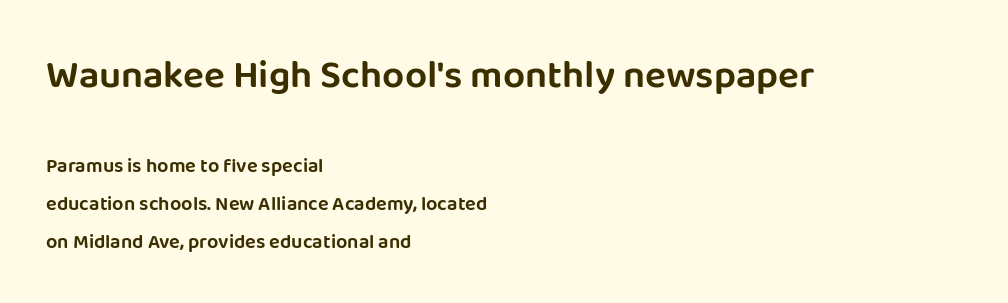
Q: Is the text italic (slanted)? A: No, it is upright.
Q: Is the typeface a serif or a sans-serif typeface? A: Sans-serif.
Q: Is the text underlined? A: No.
Q: How is the paragraph aligned? A: Left-aligned.
Q: Is the spacing between letters normal or unusually wide? A: Normal.
Q: Is the spacing between lines tight, normal or loose? A: Loose.
Q: Which block of text is set in a larger size, the first (top) or the second (bottom)? A: The first (top) one.
Q: Width (condensed, normal, or wide)? A: Normal.
Q: Stroke contrast? A: Low.
Q: x-height? A: Large.
Q: Monospaced? A: No.
